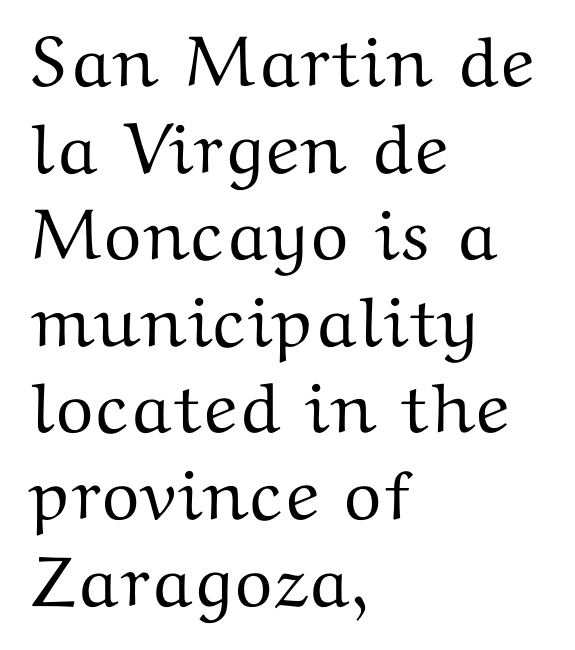
Q: Is the text italic (slanted)? A: No, it is upright.
Q: Is the typeface a serif or a sans-serif typeface? A: Serif.
Q: Is the text underlined? A: No.
Q: How is the paragraph aligned? A: Left-aligned.
Q: Is the spacing between letters normal or unusually wide? A: Normal.
Q: Width (condensed, normal, or wide)? A: Wide.
Q: Stroke contrast? A: Medium.
Q: x-height? A: Medium.
Q: Monospaced? A: No.
